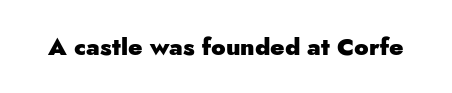
{"italic": "no", "bold": "yes", "underline": "no", "letter_spacing": "normal", "letter_spacing_em": 0.0, "glyph_px": 24}
